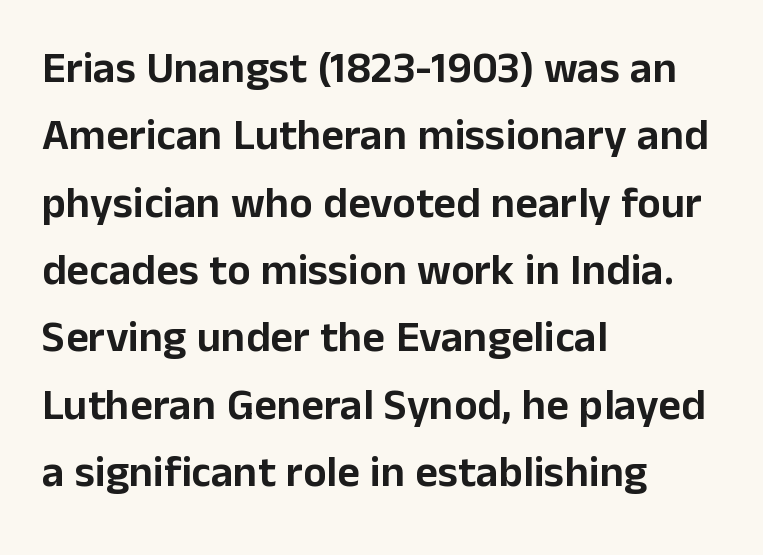
{"serif": "no", "italic": "no", "width": "normal", "stroke_contrast": "low", "x_height": "medium", "monospaced": "no", "underline": "no", "align": "left", "line_spacing": "normal", "line_spacing_ratio": 1.53, "letter_spacing": "normal", "letter_spacing_em": 0.0, "glyph_px": 44}
